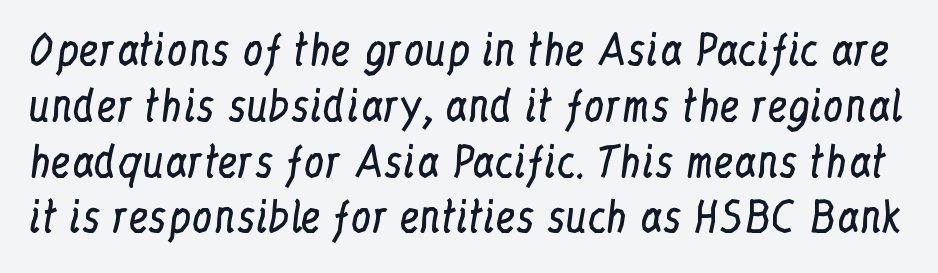
You could not count columns in this text — the font is proportionally spaced. Baseline-to-baseline distance is the conventional proportion of letter height. The foot of each line stays bare and open. Yep, those are serifs on the letters. Vertical stems look standard width or narrower in stroke.
